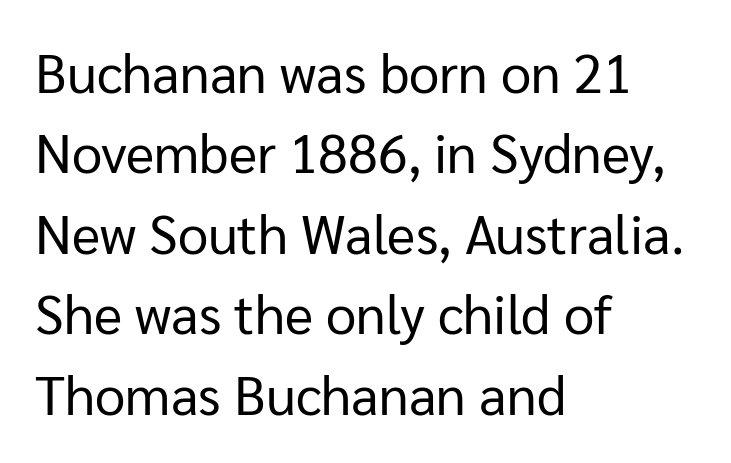
{"serif": "no", "italic": "no", "bold": "no", "weight": "regular", "width": "normal", "stroke_contrast": "low", "x_height": "medium", "monospaced": "no", "underline": "no", "align": "left", "line_spacing": "normal", "line_spacing_ratio": 1.49, "letter_spacing": "normal", "letter_spacing_em": 0.0, "glyph_px": 54}
